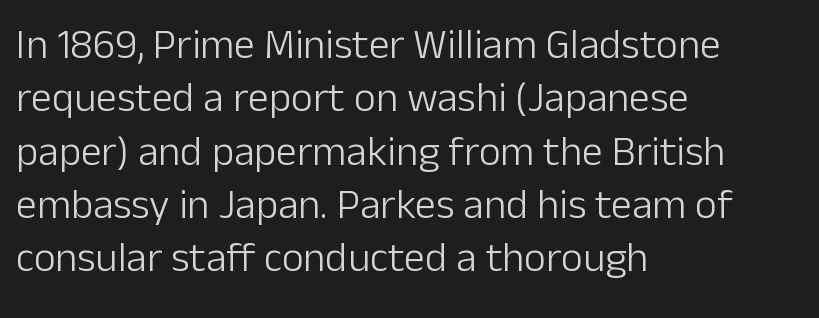
Q: Is the text bold? A: No.
Q: Is the text italic (slanted)? A: No, it is upright.
Q: Is the typeface a serif or a sans-serif typeface? A: Sans-serif.
Q: Is the text underlined? A: No.
Q: How is the paragraph aligned? A: Left-aligned.
Q: Is the spacing between letters normal or unusually wide? A: Normal.
Q: Is the spacing between lines tight, normal or loose? A: Normal.
Q: Width (condensed, normal, or wide)? A: Normal.
Q: Stroke contrast? A: Low.
Q: x-height? A: Medium.
Q: Monospaced? A: No.
